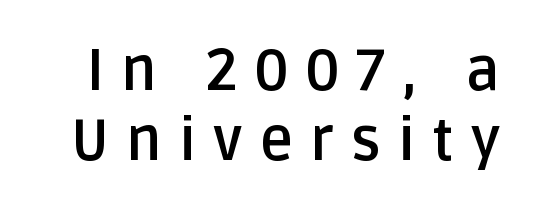
I'd describe the lettering as bold — thick and assertive. When letters stand straight like this, we call the style roman or upright. The letters advance in unequal steps, a hallmark of proportional type. A clean baseline with only descenders dipping below it.
